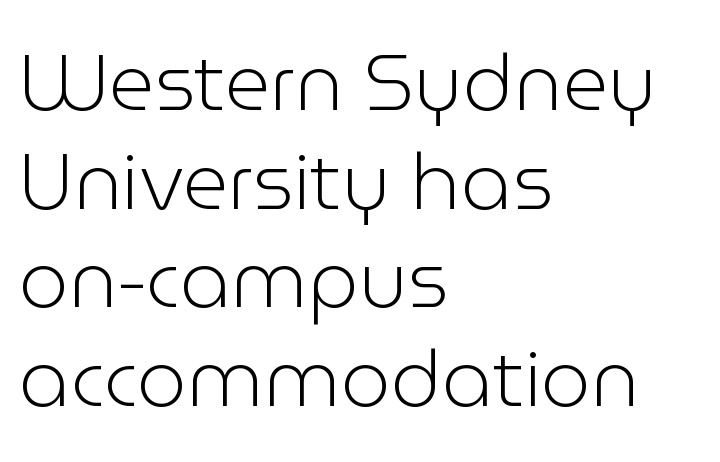
The image shows 79 px light sans-serif type, upright; set left-aligned, normal line spacing (1.25x), normal letter spacing, not underlined; low stroke contrast and a medium x-height.
